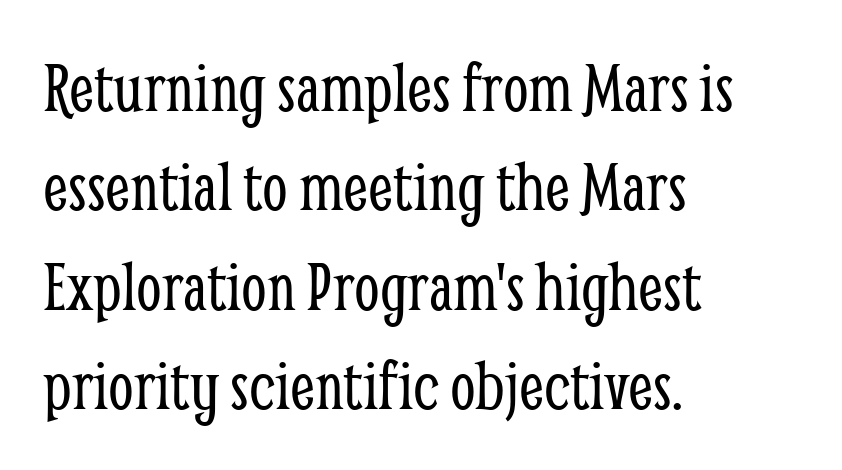
The image shows 73 px light, condensed serif type, upright; set left-aligned, normal line spacing (1.36x), normal letter spacing, not underlined; low stroke contrast and a medium x-height.
